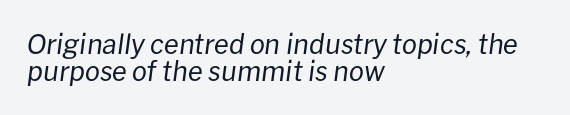
Q: Is the text bold? A: No.
Q: Is the text italic (slanted)? A: Yes, it leans right by about 8 degrees.
Q: Is the text underlined? A: No.
Q: How is the paragraph aligned? A: Left-aligned.
Q: Is the spacing between letters normal or unusually wide? A: Normal.
Q: Is the spacing between lines tight, normal or loose? A: Tight.
